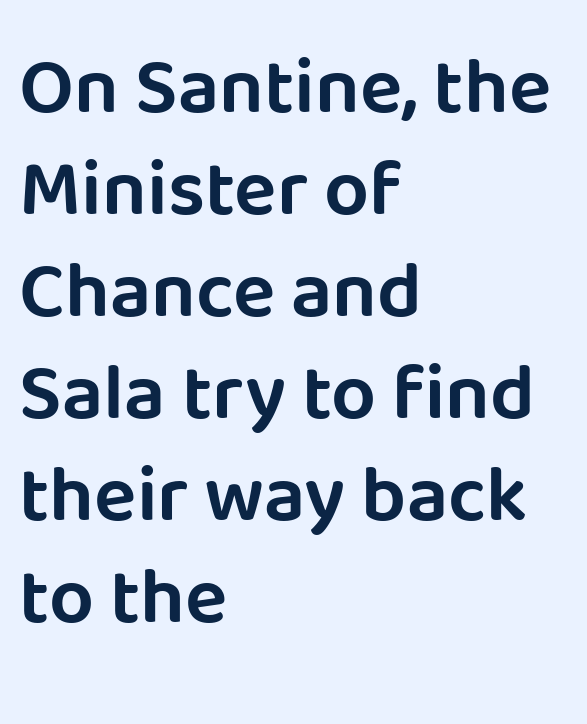
To sum up the face: it is a sans, with no serifs. Students, observe: this is what conventionally led text looks like. In CSS terms this would be text-align: left. Only glyphs here, with clear space below each row.
